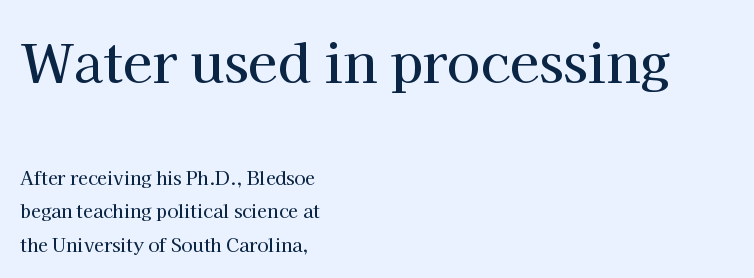
{"serif": "yes", "italic": "no", "width": "normal", "stroke_contrast": "high", "x_height": "medium", "monospaced": "no", "underline": "no", "align": "left", "line_spacing_ratio": 1.86, "letter_spacing": "normal", "letter_spacing_em": 0.0, "larger_block": "first", "size_ratio": 3.0, "glyph_px": 54}
